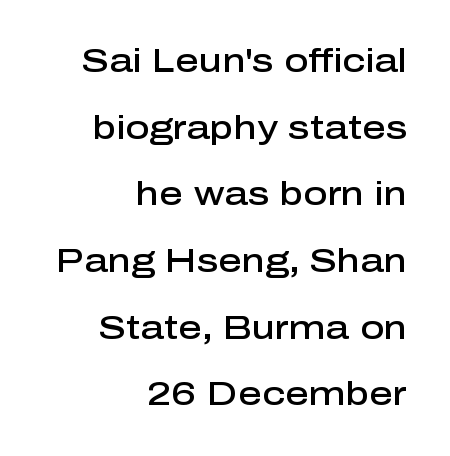
{"serif": "no", "italic": "no", "bold": "semi", "weight": "semibold", "width": "normal", "stroke_contrast": "low", "x_height": "medium", "monospaced": "no", "underline": "no", "align": "right", "line_spacing": "loose", "line_spacing_ratio": 2.02, "letter_spacing": "normal", "letter_spacing_em": 0.0, "glyph_px": 33}
